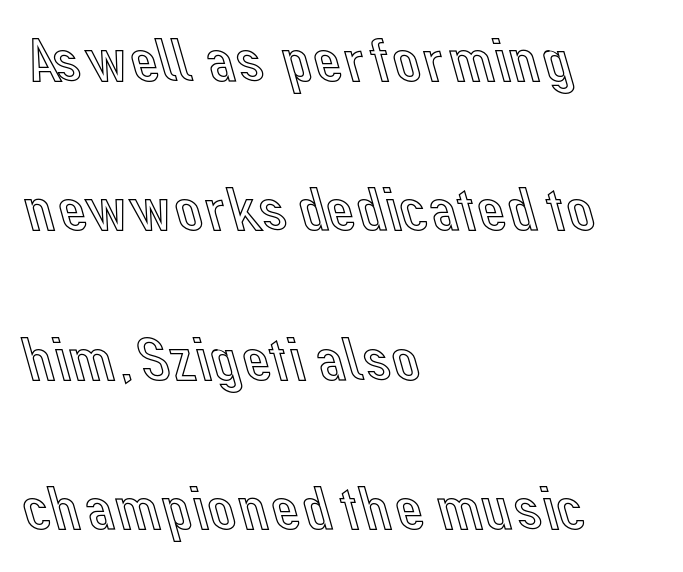
The line-height multiplier appears high, well above default. The face used here is proportionally spaced, like ordinary book or web type. Alignment: flush left. Bare-footed words on every line. The gaps between neighbouring characters are ordinary and unremarkable.
